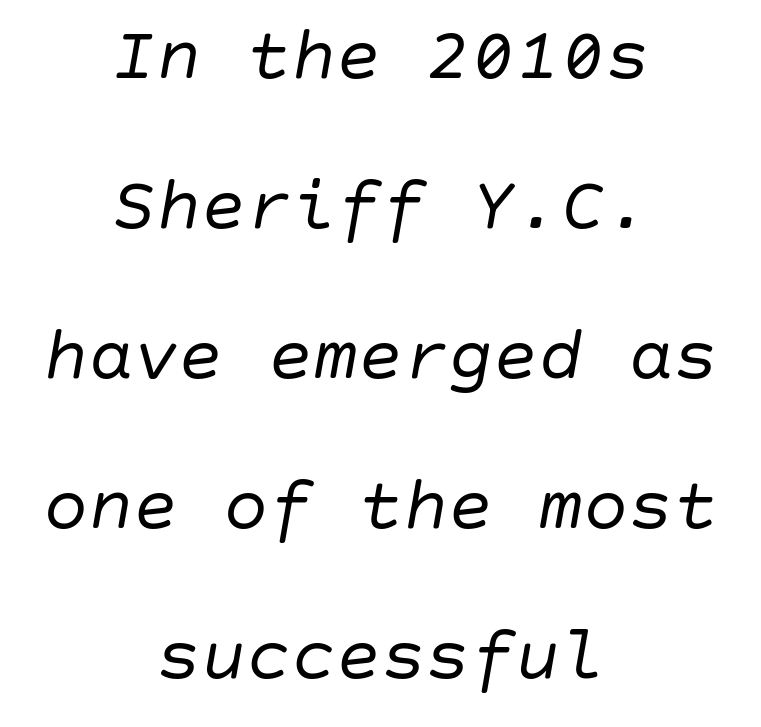
What stands out about the letter spacing? Nothing — it is the standard amount. The space between consecutive lines is lavish. Centered paragraph, ragged on both sides. The baseline area is clear. Weight: not bold — regular or lighter.
